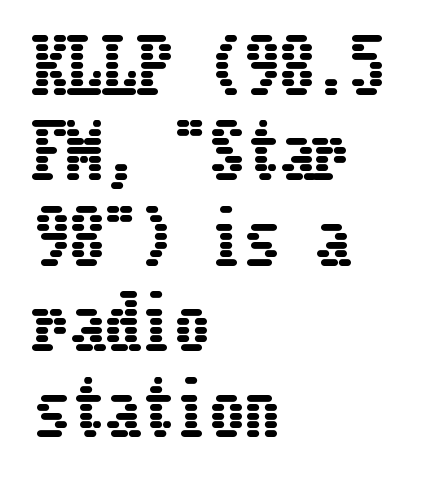
The image shows 70 px condensed type, upright; set left-aligned, line spacing 1.22x, normal letter spacing, not underlined; low stroke contrast and a medium x-height.
